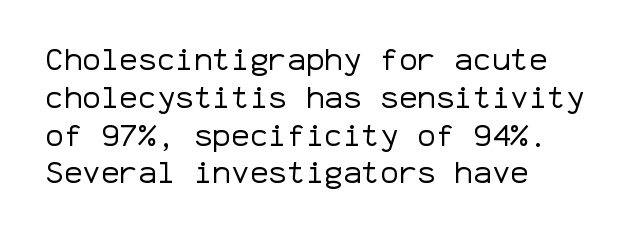
Casual observation: everything's shoved over to the left. Compared with typical body copy, the letter spacing here is the same. The space beneath each line is pristine and unruled. The rendering uses typewriter-style spacing with identical character cells. A light-to-regular cut is what we see here. Letterform terminals end flat and unadorned throughout the passage.
